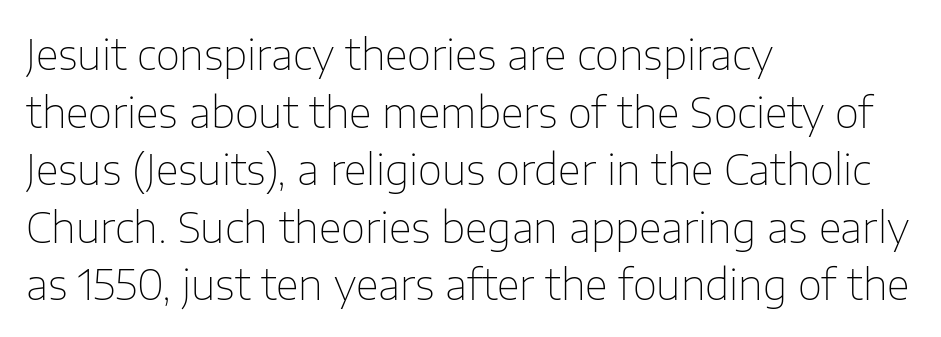
Q: Is the text bold? A: No.
Q: Is the text italic (slanted)? A: No, it is upright.
Q: Is the typeface a serif or a sans-serif typeface? A: Sans-serif.
Q: Is the text underlined? A: No.
Q: How is the paragraph aligned? A: Left-aligned.
Q: Is the spacing between letters normal or unusually wide? A: Normal.
Q: Is the spacing between lines tight, normal or loose? A: Normal.
Q: Width (condensed, normal, or wide)? A: Normal.
Q: Stroke contrast? A: Low.
Q: x-height? A: Medium.
Q: Monospaced? A: No.
